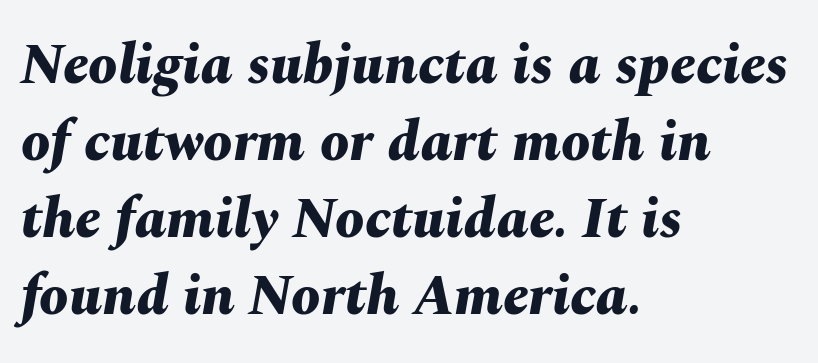
{"italic": "yes", "lean": "right", "slant_degrees": 10, "bold": "yes", "weight": "bold", "width": "normal", "stroke_contrast": "medium", "x_height": "medium", "monospaced": "no", "underline": "no", "align": "left", "line_spacing": "normal", "line_spacing_ratio": 1.33, "letter_spacing": "normal", "letter_spacing_em": 0.0, "glyph_px": 58}
